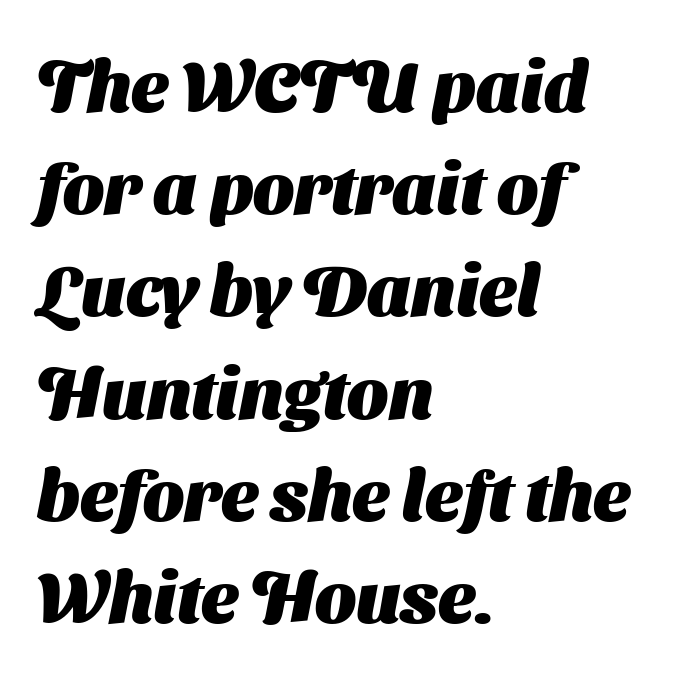
The gaps between neighbouring characters are ordinary and unremarkable. Layout note: lines flush left. In terms of letterform style, serifs are entirely absent. Do the characters align in a grid? No, the font is proportional. The words here are not underlined.
